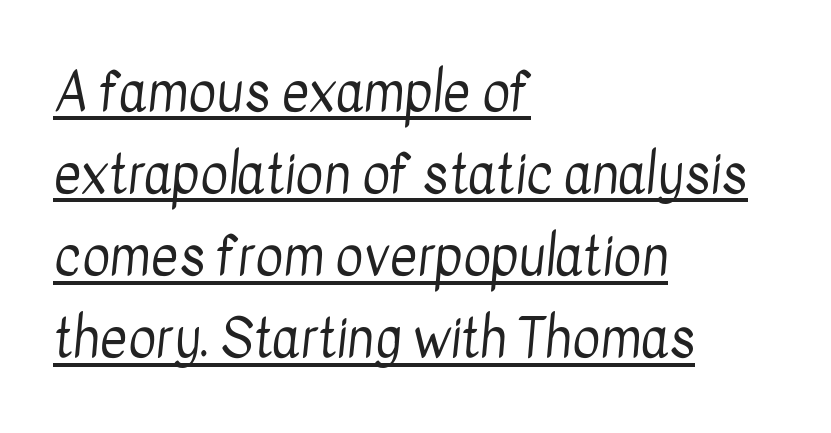
{"serif": "no", "bold": "no", "weight": "regular", "width": "condensed", "stroke_contrast": "low", "x_height": "medium", "monospaced": "no", "underline": "yes", "align": "left", "line_spacing": "normal", "line_spacing_ratio": 1.55, "letter_spacing": "normal", "letter_spacing_em": 0.0, "glyph_px": 53}
